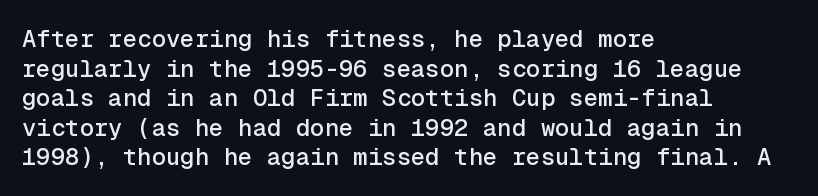
The image shows 24 px text type, upright; set left-aligned, line spacing 1.23x, normal letter spacing, not underlined.
